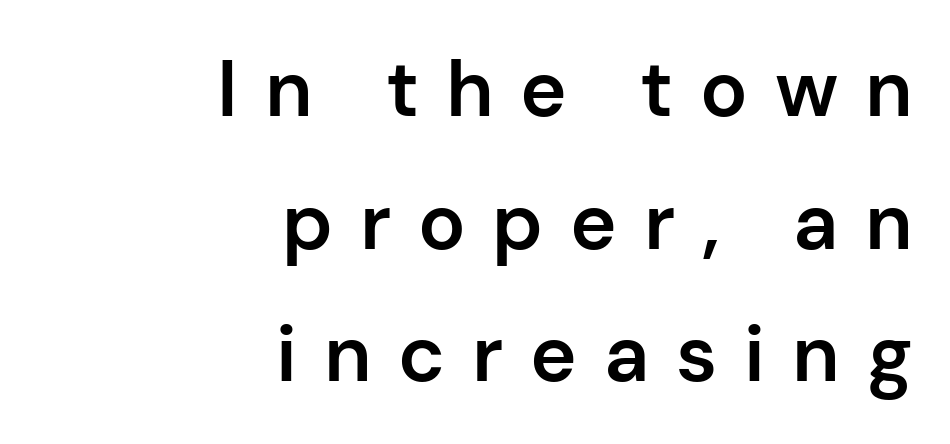
Q: Is the text bold? A: Semi-bold.
Q: Is the text italic (slanted)? A: No, it is upright.
Q: Is the typeface a serif or a sans-serif typeface? A: Sans-serif.
Q: Is the text underlined? A: No.
Q: How is the paragraph aligned? A: Right-aligned.
Q: Is the spacing between letters normal or unusually wide? A: Unusually wide.
Q: Is the spacing between lines tight, normal or loose? A: Normal.
Q: Width (condensed, normal, or wide)? A: Normal.
Q: Stroke contrast? A: Low.
Q: x-height? A: Medium.
Q: Monospaced? A: No.
